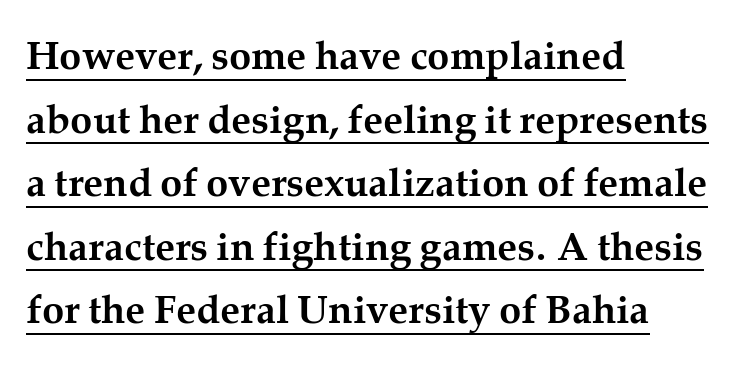
Q: Is the text bold? A: Yes.
Q: Is the text italic (slanted)? A: No, it is upright.
Q: Is the typeface a serif or a sans-serif typeface? A: Serif.
Q: Is the text underlined? A: Yes.
Q: How is the paragraph aligned? A: Left-aligned.
Q: Is the spacing between letters normal or unusually wide? A: Normal.
Q: Is the spacing between lines tight, normal or loose? A: Normal.
Q: Width (condensed, normal, or wide)? A: Normal.
Q: Stroke contrast? A: Medium.
Q: x-height? A: Medium.
Q: Monospaced? A: No.
